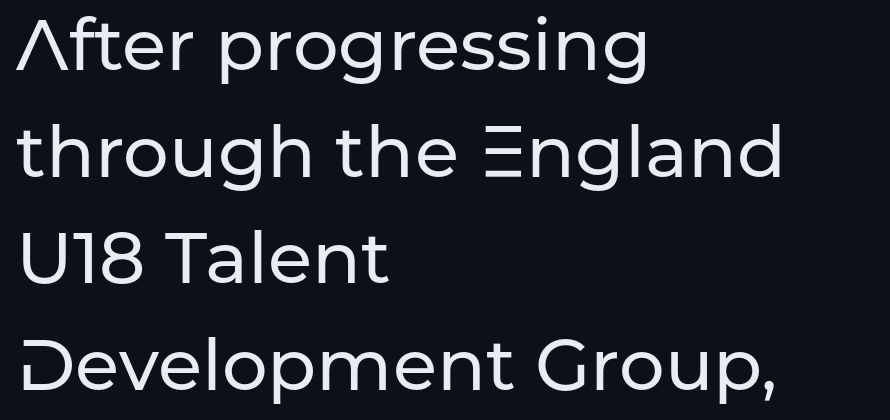
Q: Is the text italic (slanted)? A: No, it is upright.
Q: Is the typeface a serif or a sans-serif typeface? A: Sans-serif.
Q: Is the text underlined? A: No.
Q: How is the paragraph aligned? A: Left-aligned.
Q: Is the spacing between letters normal or unusually wide? A: Normal.
Q: Is the spacing between lines tight, normal or loose? A: Normal.
Q: Width (condensed, normal, or wide)? A: Normal.
Q: Stroke contrast? A: Low.
Q: x-height? A: Medium.
Q: Monospaced? A: No.
